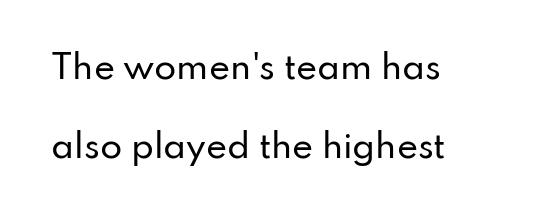
Q: Is the text italic (slanted)? A: No, it is upright.
Q: Is the typeface a serif or a sans-serif typeface? A: Sans-serif.
Q: Is the text underlined? A: No.
Q: Is the spacing between letters normal or unusually wide? A: Normal.
Q: Is the spacing between lines tight, normal or loose? A: Loose.
Q: Width (condensed, normal, or wide)? A: Normal.
Q: Stroke contrast? A: Low.
Q: x-height? A: Small.
Q: Monospaced? A: No.
